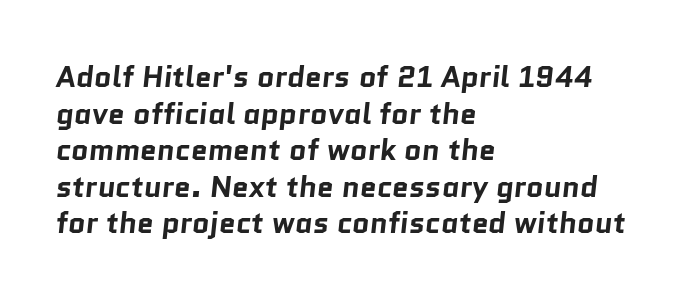
Q: Is the text bold? A: Yes.
Q: Is the typeface a serif or a sans-serif typeface? A: Sans-serif.
Q: Is the text underlined? A: No.
Q: How is the paragraph aligned? A: Left-aligned.
Q: Is the spacing between letters normal or unusually wide? A: Normal.
Q: Width (condensed, normal, or wide)? A: Normal.
Q: Stroke contrast? A: Low.
Q: x-height? A: Medium.
Q: Monospaced? A: No.
